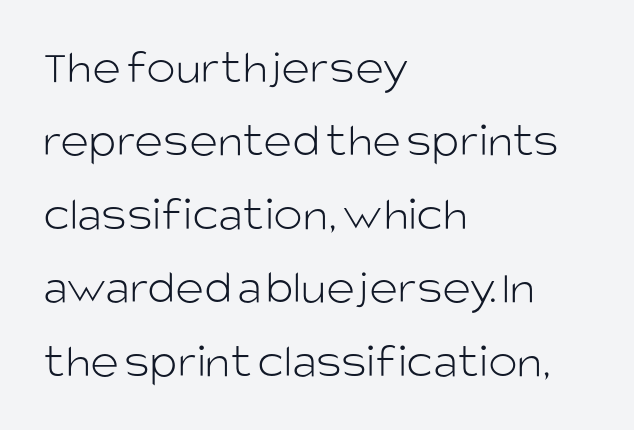
The image shows 49 px light sans-serif type, upright; set left-aligned, normal line spacing (1.5x), normal letter spacing, not underlined; low stroke contrast and a large x-height.
